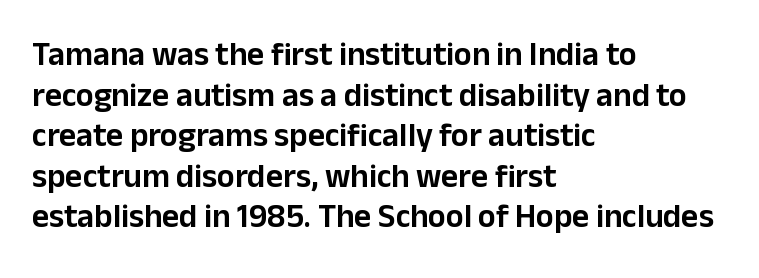
{"serif": "no", "italic": "no", "width": "normal", "stroke_contrast": "low", "x_height": "medium", "monospaced": "no", "underline": "no", "align": "left", "line_spacing_ratio": 1.23, "letter_spacing": "normal", "letter_spacing_em": 0.0, "glyph_px": 33}
